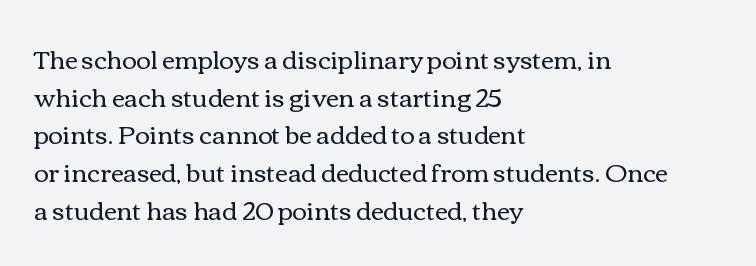
Q: Is the text bold? A: No.
Q: Is the text italic (slanted)? A: No, it is upright.
Q: Is the text underlined? A: No.
Q: How is the paragraph aligned? A: Left-aligned.
Q: Is the spacing between letters normal or unusually wide? A: Normal.
Q: Is the spacing between lines tight, normal or loose? A: Normal.
